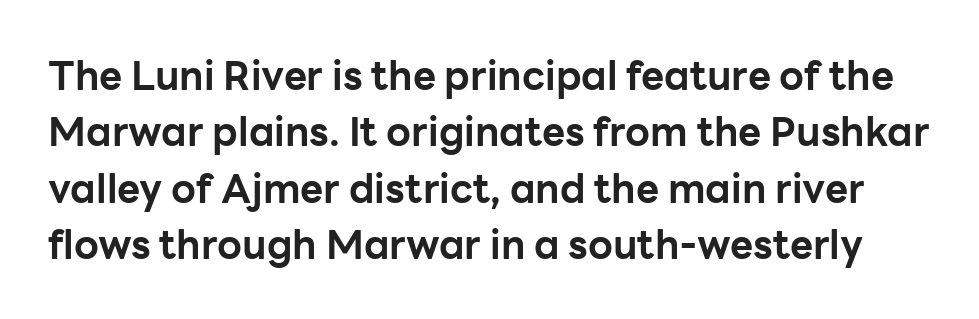
{"serif": "no", "italic": "no", "bold": "yes", "weight": "bold", "width": "normal", "stroke_contrast": "low", "x_height": "medium", "monospaced": "no", "underline": "no", "line_spacing": "normal", "line_spacing_ratio": 1.41, "letter_spacing": "normal", "letter_spacing_em": 0.0, "glyph_px": 40}
